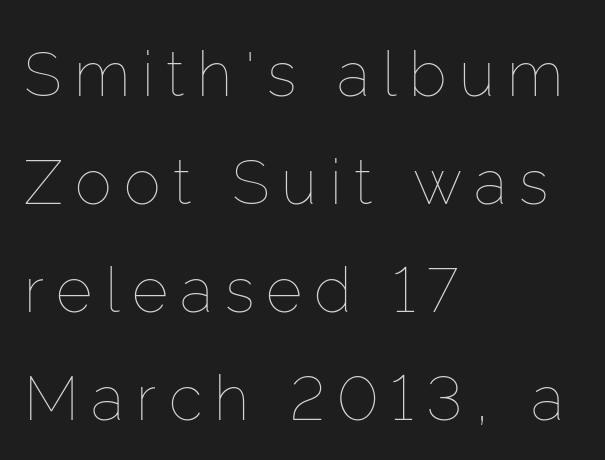
Q: Is the text bold? A: No.
Q: Is the text italic (slanted)? A: No, it is upright.
Q: Is the text underlined? A: No.
Q: How is the paragraph aligned? A: Left-aligned.
Q: Is the spacing between letters normal or unusually wide? A: Unusually wide.
Q: Width (condensed, normal, or wide)? A: Normal.
Q: Stroke contrast? A: Low.
Q: x-height? A: Medium.
Q: Monospaced? A: No.
